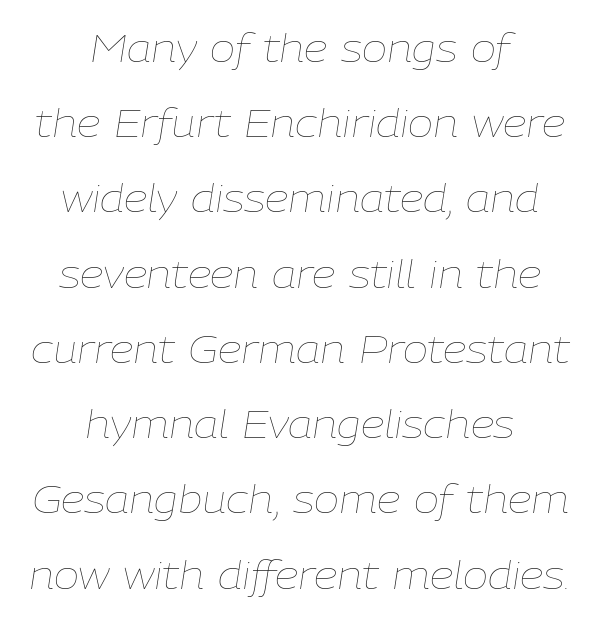
The image shows 38 px thin type, italic (leaning right); set centered, loose line spacing (1.98x), normal letter spacing, not underlined; low stroke contrast and a medium x-height.
